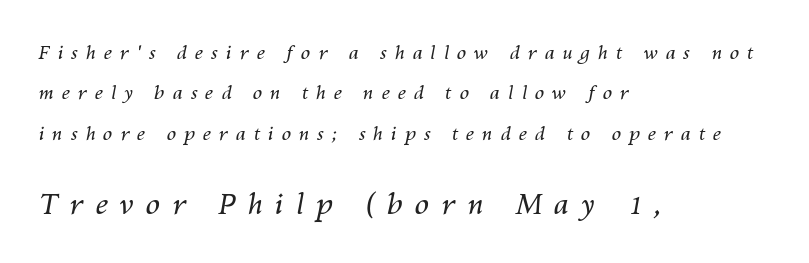
{"italic": "yes", "lean": "right", "slant_degrees": 10, "bold": "no", "weight": "regular", "width": "normal", "stroke_contrast": "medium", "x_height": "medium", "monospaced": "no", "underline": "no", "align": "left", "line_spacing": "loose", "line_spacing_ratio": 2.13, "letter_spacing": "wide", "letter_spacing_em": 0.41, "larger_block": "second", "size_ratio": 1.53, "glyph_px": 29}
